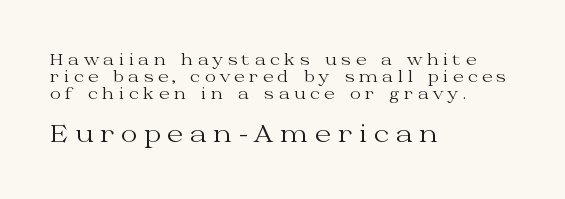
The block of text is dense from top to bottom, with scant space between rows. The letterforms stand isolated, each surrounded by extra space. The font's upright variant was chosen for this text. The font sits on the lighter half of the weight spectrum, regular included. The passage is arranged the way most books set body copy — flush left.
